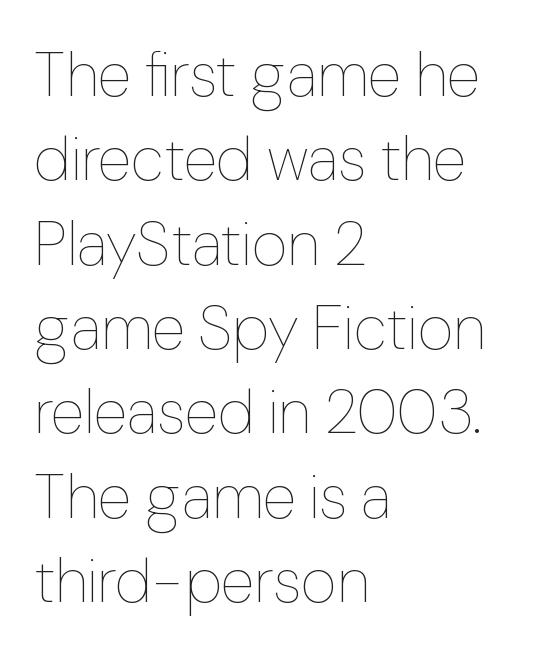
The image shows 62 px thin type, upright; set left-aligned, normal line spacing (1.36x), normal letter spacing, not underlined; low stroke contrast and a medium x-height.
